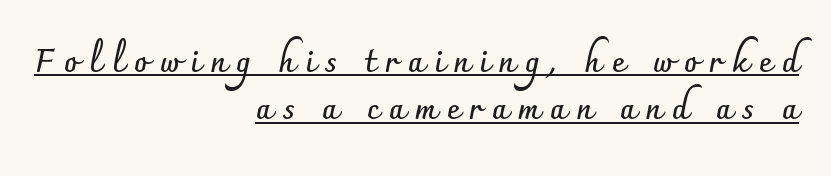
The image shows 32 px semibold sans-serif type; set right-aligned, normal line spacing (1.48x), unusually wide letter spacing (+0.3 em), underlined; low stroke contrast and a small x-height.
